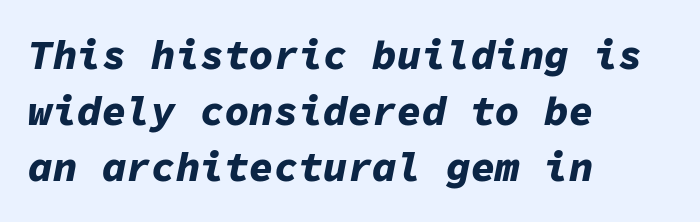
{"italic": "yes", "lean": "right", "slant_degrees": 11, "bold": "yes", "weight": "bold", "width": "normal", "stroke_contrast": "low", "x_height": "medium", "monospaced": "yes", "underline": "no", "align": "left", "line_spacing": "normal", "line_spacing_ratio": 1.37, "letter_spacing": "normal", "letter_spacing_em": 0.0, "glyph_px": 41}
